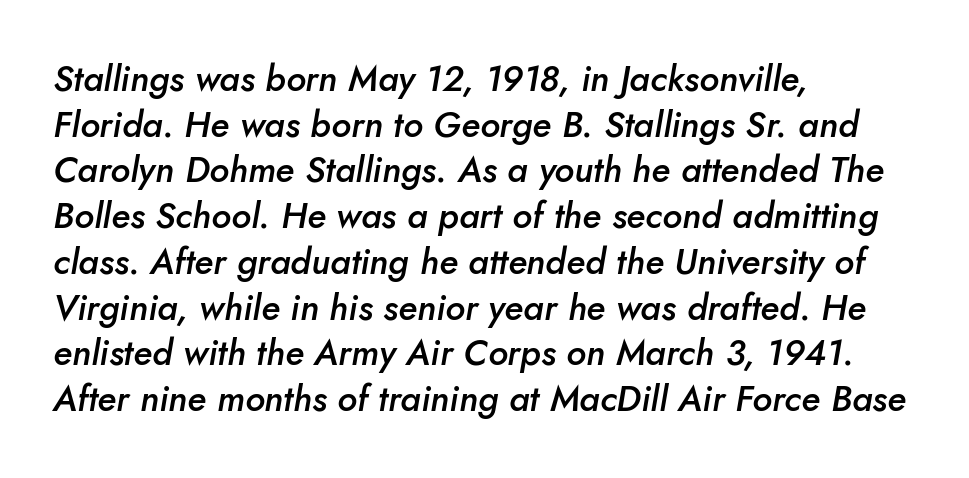
The image shows 36 px semibold type, italic (leaning right); set left-aligned, normal line spacing (1.27x), normal letter spacing, not underlined; low stroke contrast and a small x-height.
